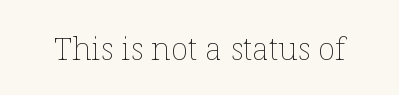
{"italic": "no", "bold": "no", "weight": "thin", "width": "normal", "stroke_contrast": "low", "x_height": "medium", "monospaced": "no", "underline": "no", "letter_spacing": "normal", "letter_spacing_em": 0.0, "glyph_px": 32}
